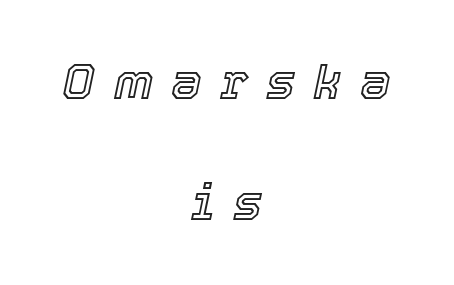
Q: Is the text italic (slanted)? A: Yes, it leans right by about 12 degrees.
Q: Is the text underlined? A: No.
Q: How is the paragraph aligned? A: Centered.
Q: Is the spacing between letters normal or unusually wide? A: Unusually wide.
Q: Is the spacing between lines tight, normal or loose? A: Loose.
Q: Width (condensed, normal, or wide)? A: Normal.
Q: x-height? A: Medium.
Q: Monospaced? A: No.
